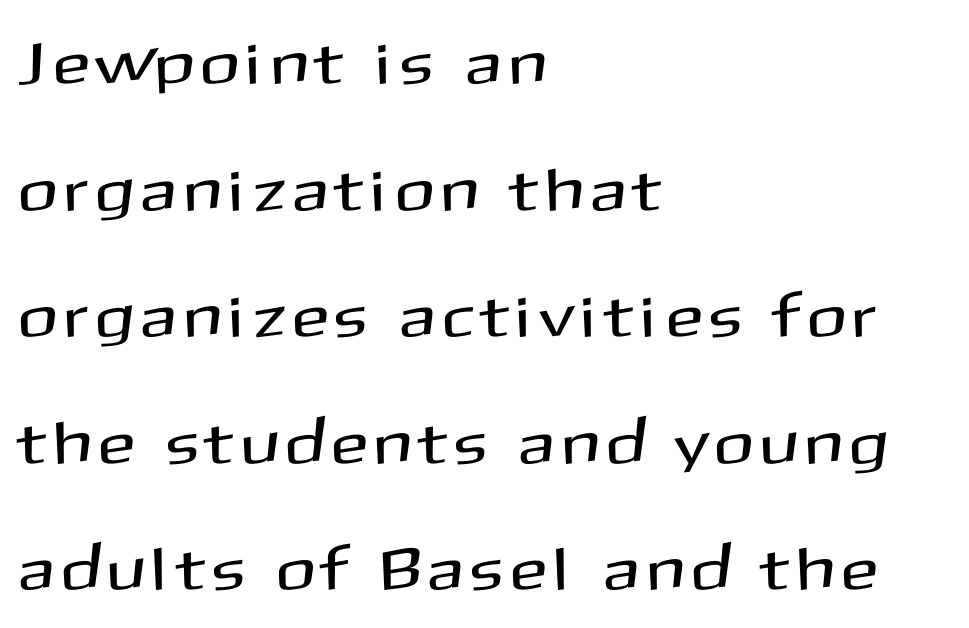
{"serif": "no", "italic": "no", "width": "normal", "stroke_contrast": "medium", "x_height": "medium", "monospaced": "no", "underline": "no", "align": "left", "line_spacing": "loose", "line_spacing_ratio": 2.11, "glyph_px": 60}
